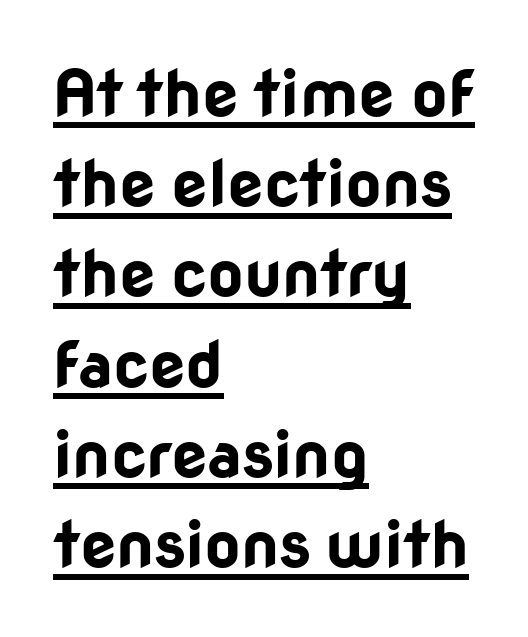
The image shows 64 px bold sans-serif type, upright; set left-aligned, normal line spacing (1.41x), normal letter spacing, underlined; low stroke contrast and a medium x-height.
